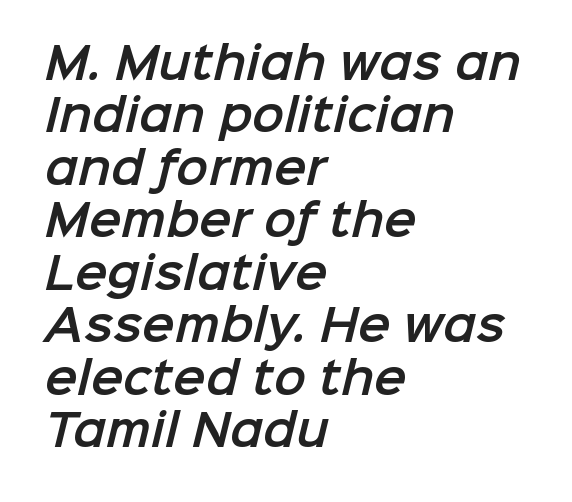
{"serif": "no", "width": "normal", "stroke_contrast": "low", "x_height": "medium", "monospaced": "no", "underline": "no", "align": "left", "line_spacing_ratio": 1.22, "letter_spacing": "normal", "letter_spacing_em": 0.0, "glyph_px": 43}
